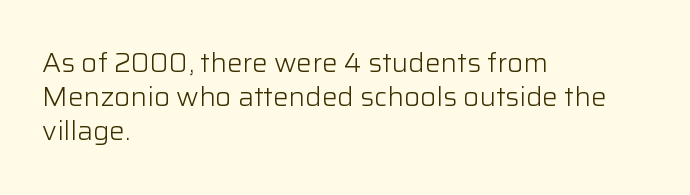
Descenders are the only things crossing below the line. All the whitespace from short lines collects on the right. Characters remain perfectly vertical along every line. The letters sit at their default tracking, neither squeezed nor spread.
